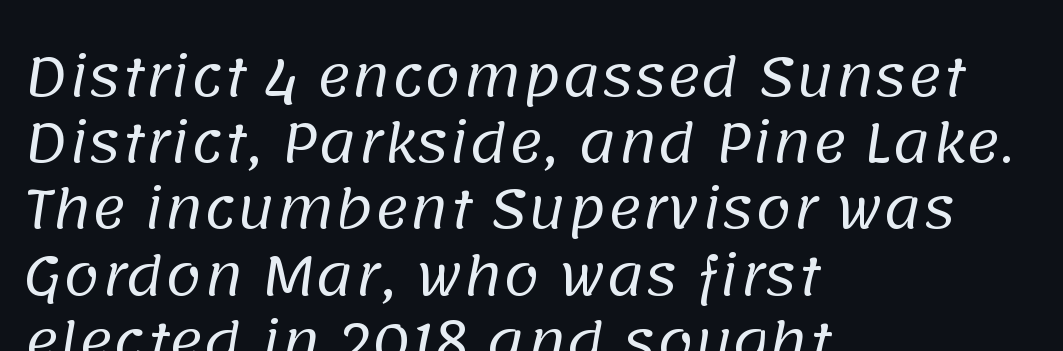
Q: Is the text bold? A: No.
Q: Is the typeface a serif or a sans-serif typeface? A: Sans-serif.
Q: Is the text underlined? A: No.
Q: How is the paragraph aligned? A: Left-aligned.
Q: Is the spacing between letters normal or unusually wide? A: Normal.
Q: Is the spacing between lines tight, normal or loose? A: Normal.
Q: Width (condensed, normal, or wide)? A: Normal.
Q: Stroke contrast? A: Low.
Q: x-height? A: Large.
Q: Monospaced? A: No.
